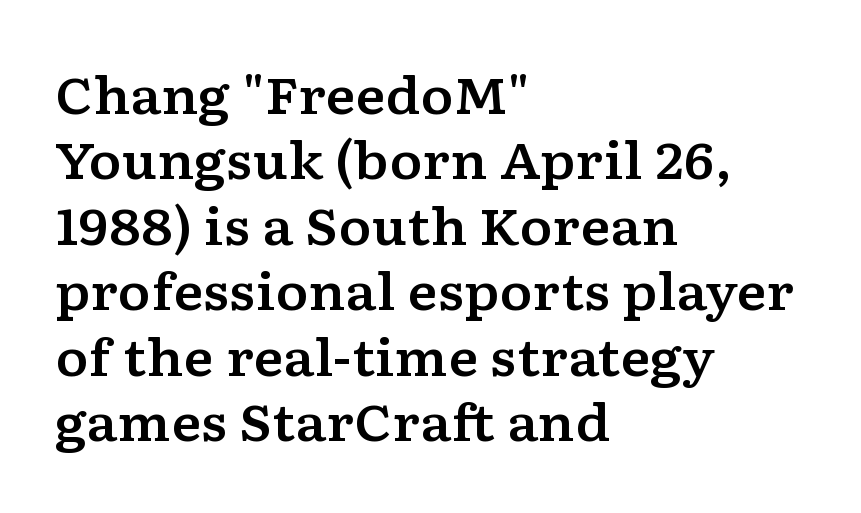
The image shows 50 px wide serif type, upright; set left-aligned, normal line spacing (1.31x), normal letter spacing, not underlined; low stroke contrast and a medium x-height.
